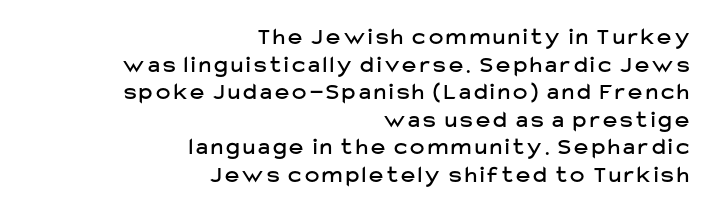
{"italic": "no", "underline": "no", "align": "right", "line_spacing": "tight", "line_spacing_ratio": 1.15, "glyph_px": 24}
